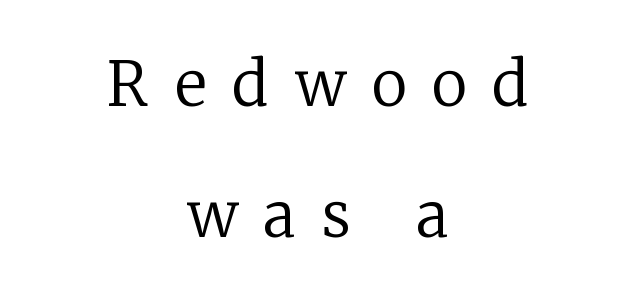
Unbolded letterforms with no extra heft. Alignment: centered. Check the space under the baseline: it is left empty. Every stem runs plumb, perpendicular to the baseline. Typographically, this falls in the serif category. Character widths vary here, with narrow letters taking less room than wide ones.
